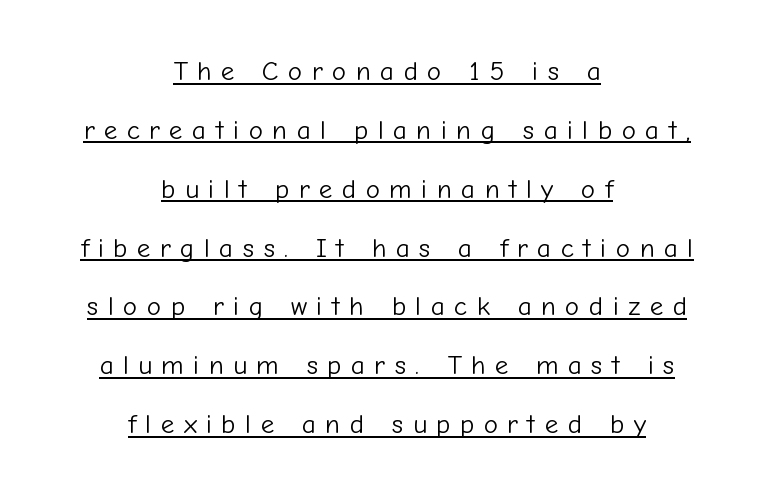
The image shows 27 px text type, upright; set centered, loose line spacing (2.18x), unusually wide letter spacing (+0.35 em), underlined.
